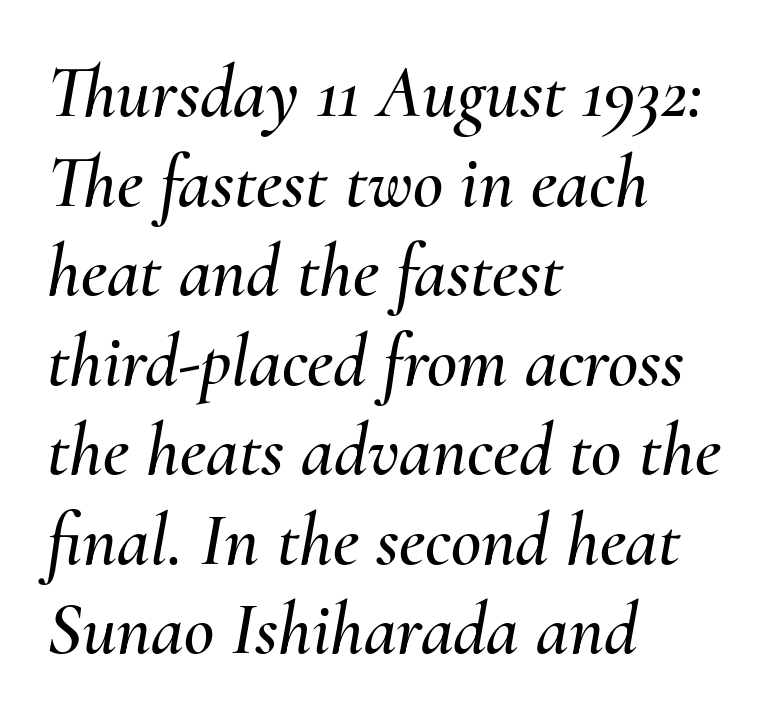
Short note: letters normally spaced. If you drew a line through each stem, it would be angled. These lines are set flush left with a ragged right edge. Do the characters align in a grid? No, the font is proportional.
